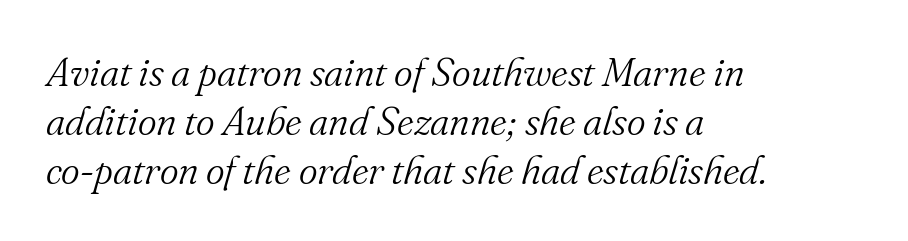
Q: Is the text bold? A: No.
Q: Is the text italic (slanted)? A: Yes, it leans right by about 16 degrees.
Q: Is the typeface a serif or a sans-serif typeface? A: Serif.
Q: Is the text underlined? A: No.
Q: How is the paragraph aligned? A: Left-aligned.
Q: Is the spacing between letters normal or unusually wide? A: Normal.
Q: Width (condensed, normal, or wide)? A: Normal.
Q: Stroke contrast? A: Medium.
Q: x-height? A: Small.
Q: Monospaced? A: No.
